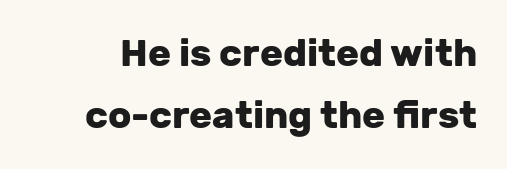
Chunky letters — that's bold for sure. The type sits square on the baseline with zero lean. The words here are not underlined. This sample has the flowing, uneven cadence of proportional lettering. Regarding leading, the lines here are spaced in the standard way.
